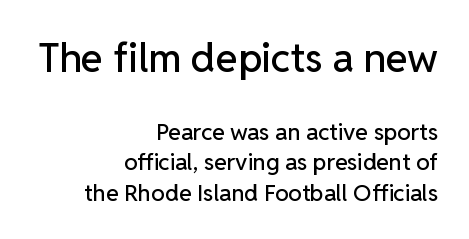
The image shows 40 px sans-serif type, upright; set right-aligned, normal line spacing (1.32x), normal letter spacing, not underlined; the first (top) block is 1.74x larger; low stroke contrast and a medium x-height.
